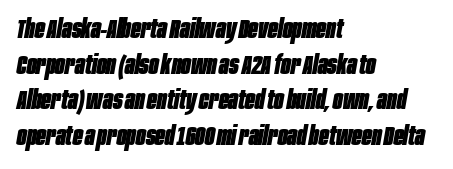
The image shows 26 px bold type, italic (leaning right); set left-aligned, normal line spacing (1.37x), normal letter spacing, not underlined.
